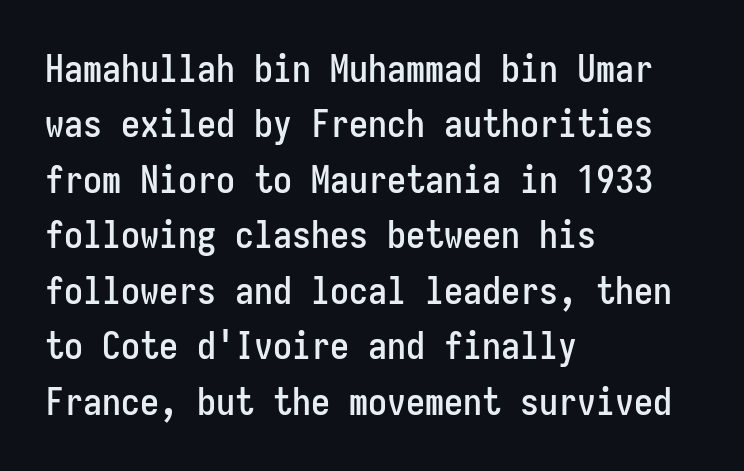
{"serif": "no", "italic": "no", "width": "condensed", "stroke_contrast": "low", "x_height": "medium", "monospaced": "yes", "underline": "no", "align": "left", "line_spacing": "normal", "line_spacing_ratio": 1.46, "letter_spacing": "normal", "letter_spacing_em": 0.0, "glyph_px": 38}
